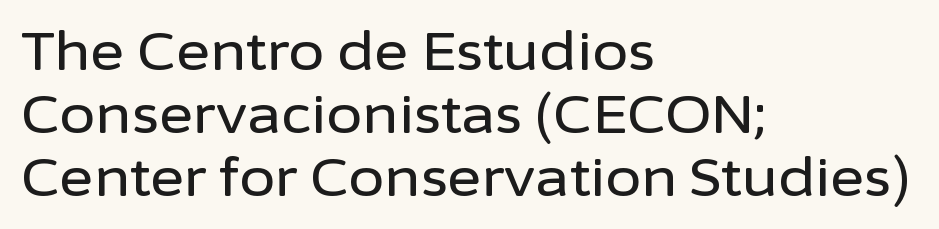
{"serif": "no", "italic": "no", "width": "normal", "stroke_contrast": "low", "x_height": "medium", "monospaced": "no", "underline": "no", "align": "left", "line_spacing_ratio": 1.21, "letter_spacing": "normal", "letter_spacing_em": 0.0, "glyph_px": 52}
